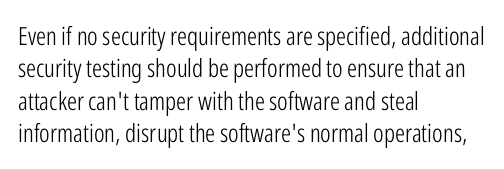
The image shows 25 px text type, upright; set left-aligned, normal line spacing (1.3x), normal letter spacing, not underlined.
